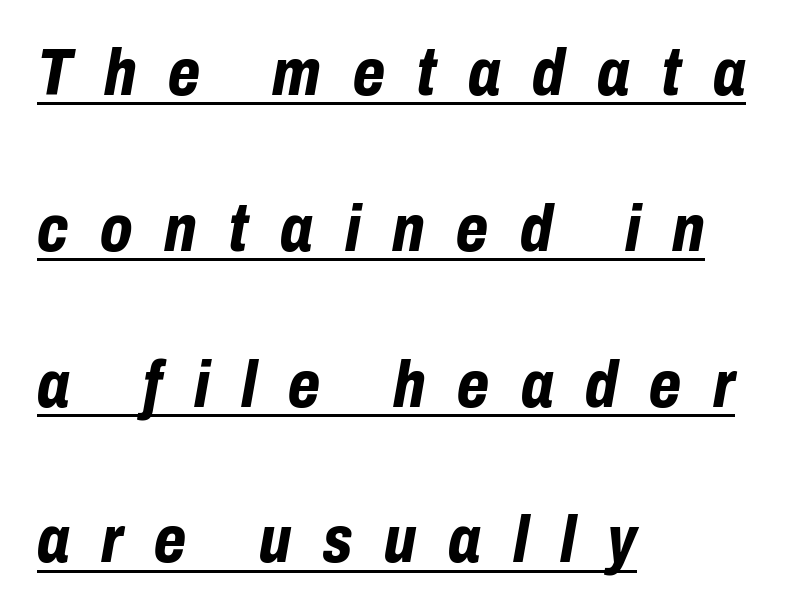
Layout note: lines flush left. These lines stand farther apart than default settings would place them. Substantial extra tracking has been applied to these lines. The specimen reads as italic at a glance. Every word sits above its own underline. This sample has the flowing, uneven cadence of proportional lettering.
